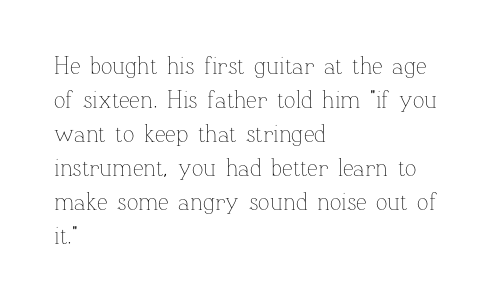
Just letters on the line, the space beneath them empty. The lines sit at an ordinary, default distance from one another. Reading down the block, your eye returns to a fixed left position each line. Think standard paragraph weight, or any step lighter than that.
